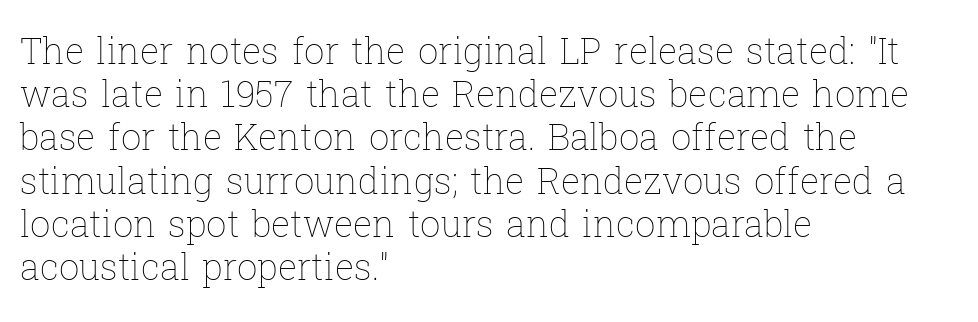
A clean baseline with only descenders dipping below it. Does the copy run flush right? No — it runs flush left. Default kerning and tracking; the words read as compact shapes. The lettering holds an erect, upright posture throughout.
